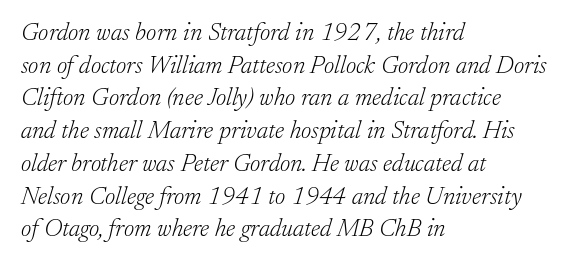
Leading: standard. The gap between lines stays unmarked. You could call the tracking neutral — neither tight nor loose. This is oblique type, the kind used for emphasis or titles. Bold? No — there's no thickening of the strokes. The typesetter chose a ragged-right arrangement here.
